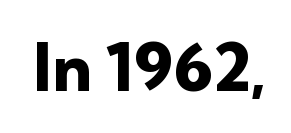
The image shows 66 px heavy sans-serif type, upright; set normal letter spacing, not underlined; low stroke contrast and a medium x-height.
